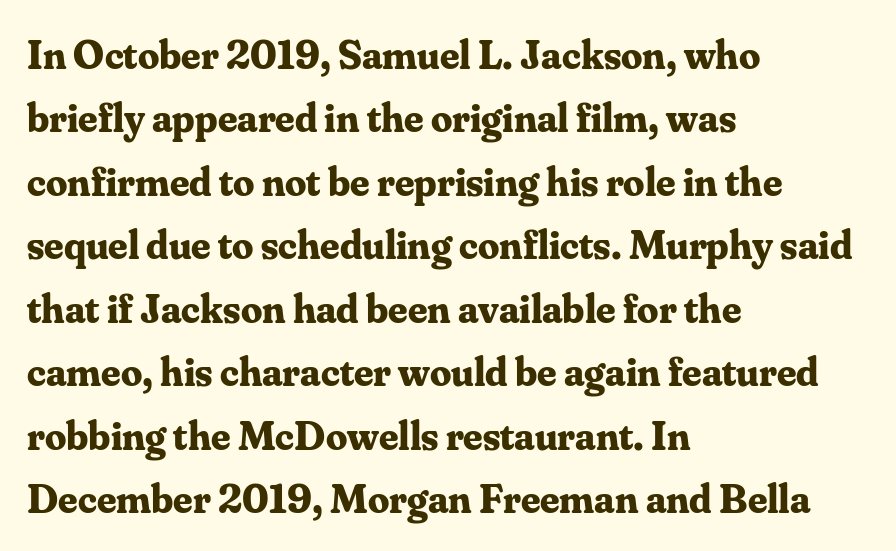
Q: Is the text bold? A: Yes.
Q: Is the text italic (slanted)? A: No, it is upright.
Q: Is the typeface a serif or a sans-serif typeface? A: Serif.
Q: Is the text underlined? A: No.
Q: How is the paragraph aligned? A: Left-aligned.
Q: Is the spacing between letters normal or unusually wide? A: Normal.
Q: Is the spacing between lines tight, normal or loose? A: Normal.
Q: Width (condensed, normal, or wide)? A: Normal.
Q: Stroke contrast? A: Medium.
Q: x-height? A: Small.
Q: Monospaced? A: No.
